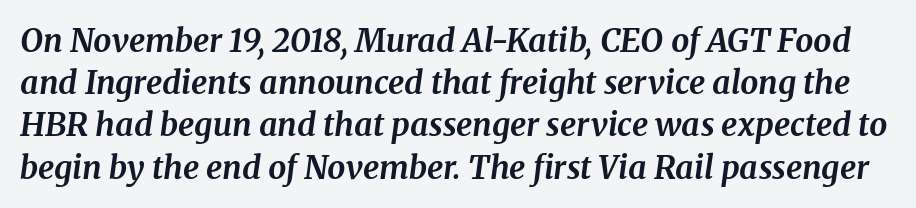
Q: Is the text bold? A: Yes.
Q: Is the text italic (slanted)? A: Yes, it leans right by about 8 degrees.
Q: Is the typeface a serif or a sans-serif typeface? A: Serif.
Q: Is the text underlined? A: No.
Q: Is the spacing between letters normal or unusually wide? A: Normal.
Q: Is the spacing between lines tight, normal or loose? A: Normal.
Q: Width (condensed, normal, or wide)? A: Normal.
Q: Stroke contrast? A: Medium.
Q: x-height? A: Medium.
Q: Monospaced? A: No.
